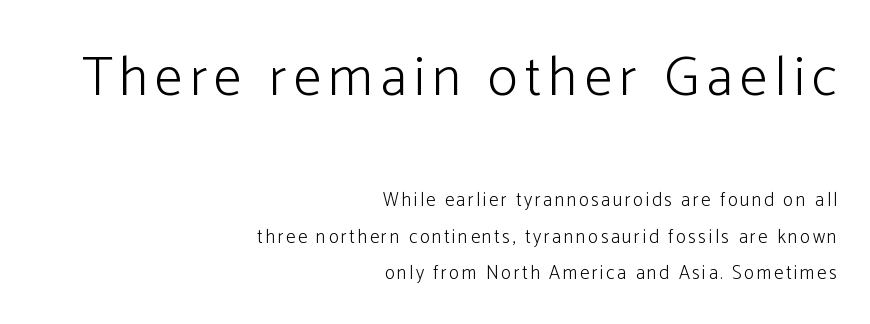
Q: Is the text bold? A: No.
Q: Is the text italic (slanted)? A: No, it is upright.
Q: Is the typeface a serif or a sans-serif typeface? A: Sans-serif.
Q: Is the text underlined? A: No.
Q: How is the paragraph aligned? A: Right-aligned.
Q: Is the spacing between lines tight, normal or loose? A: Loose.
Q: Which block of text is set in a larger size, the first (top) or the second (bottom)? A: The first (top) one.
Q: Width (condensed, normal, or wide)? A: Normal.
Q: Stroke contrast? A: Low.
Q: x-height? A: Medium.
Q: Monospaced? A: No.
